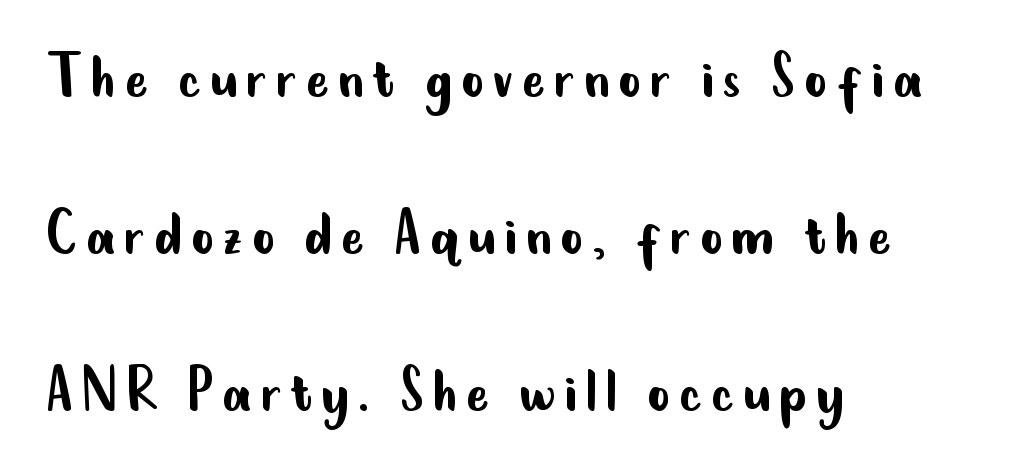
{"serif": "no", "italic": "no", "bold": "no", "weight": "regular", "width": "condensed", "stroke_contrast": "low", "x_height": "small", "monospaced": "no", "underline": "no", "align": "left", "line_spacing": "loose", "line_spacing_ratio": 2.24, "glyph_px": 70}
